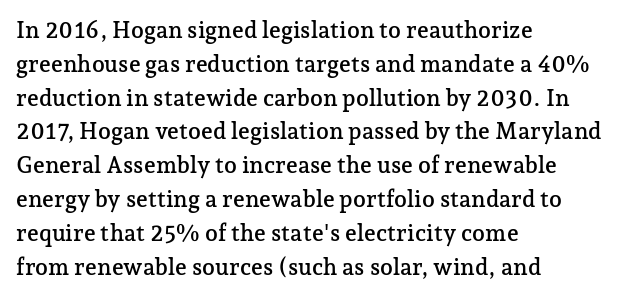
{"italic": "no", "underline": "no", "align": "left", "line_spacing": "normal", "line_spacing_ratio": 1.47, "letter_spacing": "normal", "letter_spacing_em": 0.0, "glyph_px": 23}
